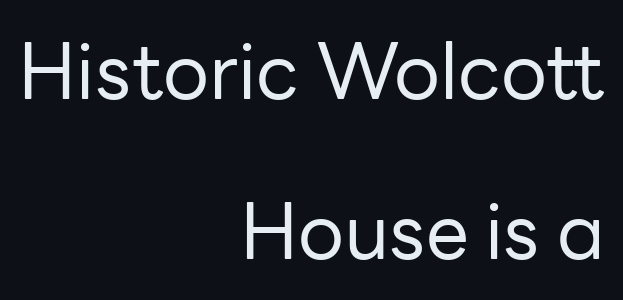
Q: Is the text bold? A: No.
Q: Is the text italic (slanted)? A: No, it is upright.
Q: Is the typeface a serif or a sans-serif typeface? A: Sans-serif.
Q: Is the text underlined? A: No.
Q: How is the paragraph aligned? A: Right-aligned.
Q: Is the spacing between letters normal or unusually wide? A: Normal.
Q: Is the spacing between lines tight, normal or loose? A: Loose.
Q: Width (condensed, normal, or wide)? A: Normal.
Q: Stroke contrast? A: Low.
Q: x-height? A: Medium.
Q: Monospaced? A: No.
